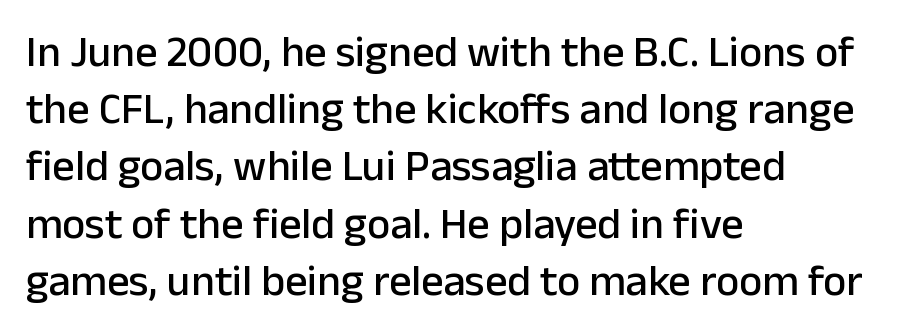
The image shows 44 px sans-serif type, upright; set left-aligned, normal line spacing (1.3x), normal letter spacing, not underlined; low stroke contrast and a medium x-height.
